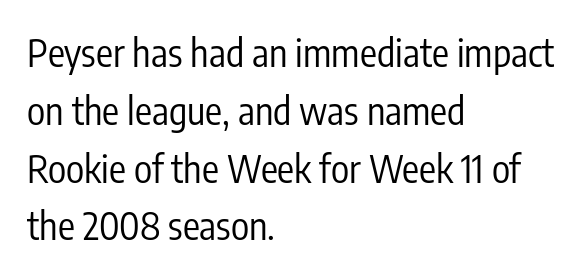
The image shows 38 px regular-weight, condensed sans-serif type, upright; set left-aligned, normal line spacing (1.52x), normal letter spacing, not underlined; low stroke contrast and a medium x-height.
